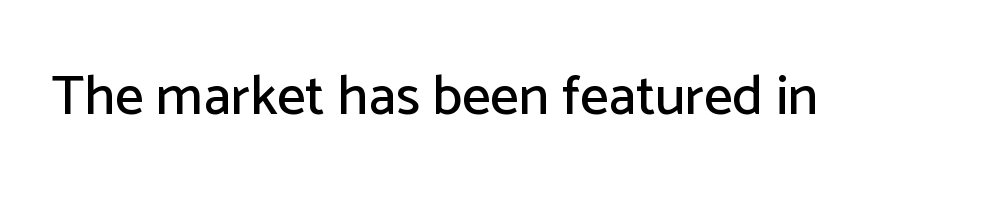
{"serif": "no", "italic": "no", "width": "normal", "stroke_contrast": "low", "x_height": "medium", "monospaced": "no", "underline": "no", "letter_spacing": "normal", "letter_spacing_em": 0.0, "glyph_px": 56}
